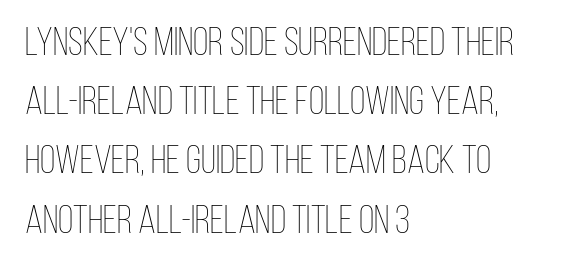
Q: Is the text bold? A: No.
Q: Is the text italic (slanted)? A: No, it is upright.
Q: Is the text underlined? A: No.
Q: How is the paragraph aligned? A: Left-aligned.
Q: Is the spacing between letters normal or unusually wide? A: Normal.
Q: Is the spacing between lines tight, normal or loose? A: Normal.
Q: Width (condensed, normal, or wide)? A: Condensed.
Q: Stroke contrast? A: Low.
Q: x-height? A: Large.
Q: Monospaced? A: No.
